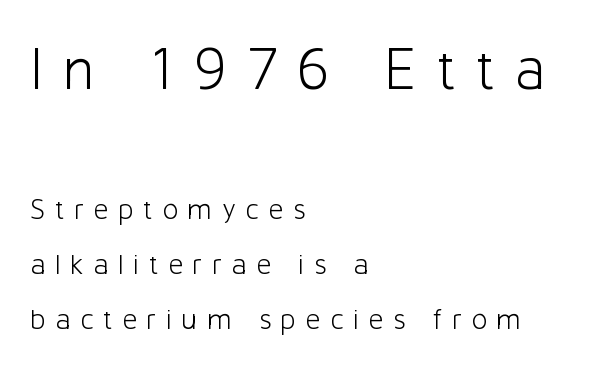
Q: Is the text bold? A: No.
Q: Is the text italic (slanted)? A: No, it is upright.
Q: Is the typeface a serif or a sans-serif typeface? A: Sans-serif.
Q: Is the text underlined? A: No.
Q: How is the paragraph aligned? A: Left-aligned.
Q: Is the spacing between letters normal or unusually wide? A: Unusually wide.
Q: Which block of text is set in a larger size, the first (top) or the second (bottom)? A: The first (top) one.
Q: Width (condensed, normal, or wide)? A: Normal.
Q: Stroke contrast? A: Low.
Q: x-height? A: Medium.
Q: Monospaced? A: No.
